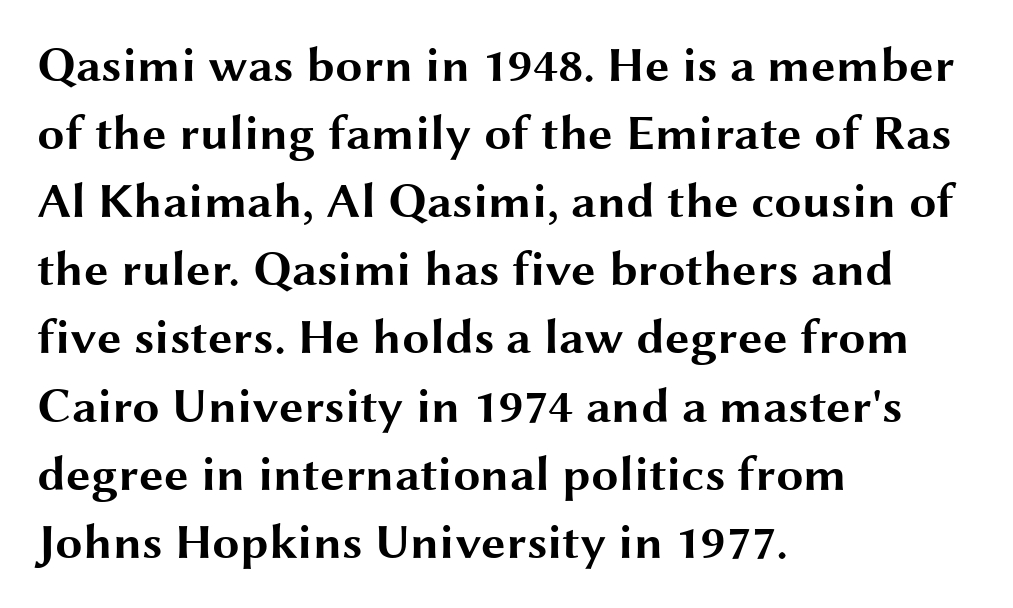
The image shows 49 px bold, wide sans-serif type, upright; set left-aligned, normal line spacing (1.39x), normal letter spacing, not underlined; medium stroke contrast and a medium x-height.
